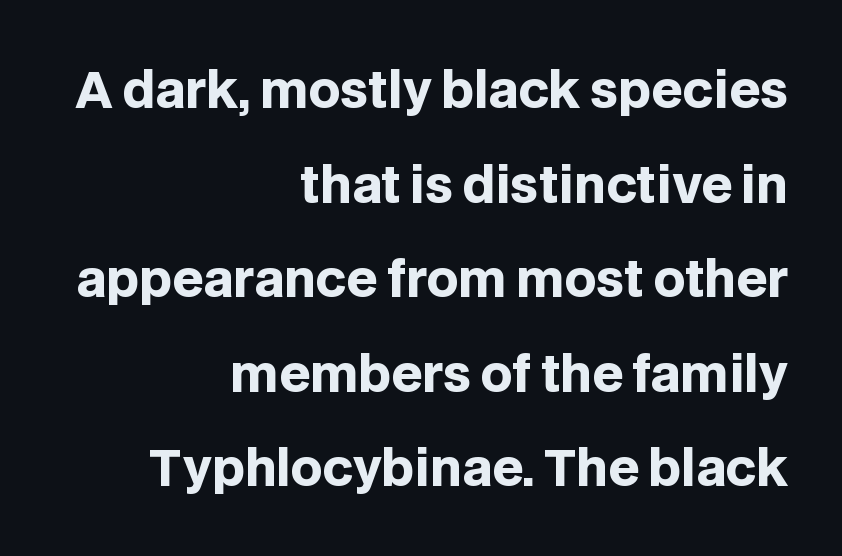
Do the characters align in a grid? No, the font is proportional. Every character sits straight up, as roman type does. Words float on clear page, feet unadorned. The characters display no serif detailing; their extremities are plain. Layout note: lines flush right.
